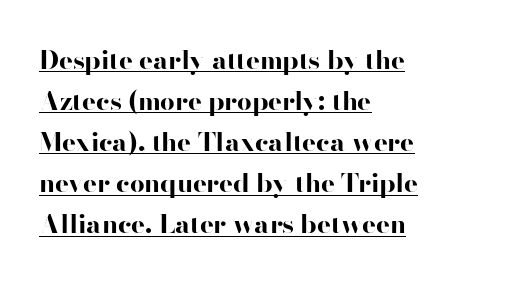
Short note: letters normally spaced. Left-aligned paragraph, ragged on the right. A typesetter would mark this as roman, not italic. These lines sit exactly where default settings would place them. What decoration does the sample have? An underline. Students, this is bold: see how much ink each stroke carries.
